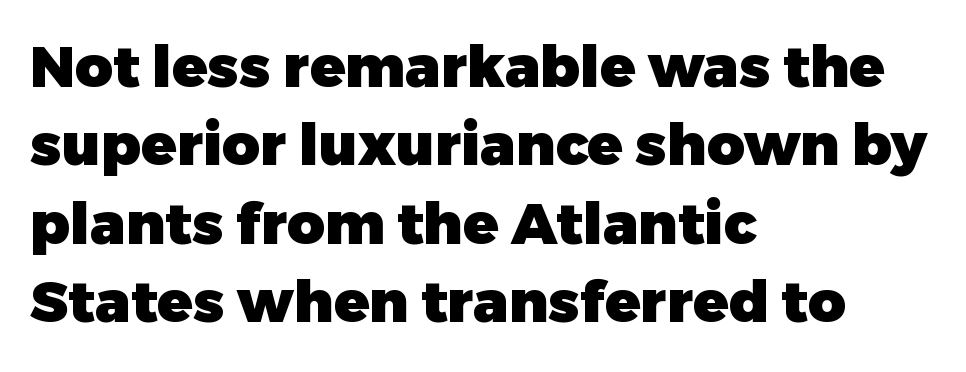
Q: Is the text bold? A: Yes.
Q: Is the text italic (slanted)? A: No, it is upright.
Q: Is the typeface a serif or a sans-serif typeface? A: Sans-serif.
Q: Is the text underlined? A: No.
Q: How is the paragraph aligned? A: Left-aligned.
Q: Is the spacing between letters normal or unusually wide? A: Normal.
Q: Is the spacing between lines tight, normal or loose? A: Normal.
Q: Width (condensed, normal, or wide)? A: Normal.
Q: Stroke contrast? A: Low.
Q: x-height? A: Medium.
Q: Monospaced? A: No.
